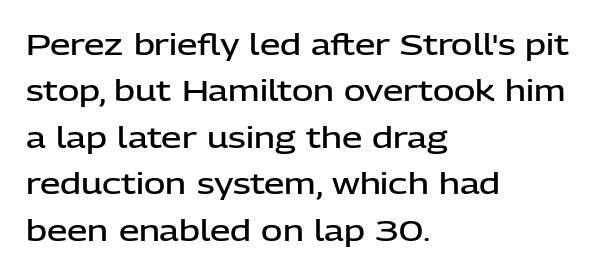
Q: Is the text bold? A: Semi-bold.
Q: Is the text italic (slanted)? A: No, it is upright.
Q: Is the typeface a serif or a sans-serif typeface? A: Sans-serif.
Q: Is the text underlined? A: No.
Q: How is the paragraph aligned? A: Left-aligned.
Q: Is the spacing between letters normal or unusually wide? A: Normal.
Q: Is the spacing between lines tight, normal or loose? A: Normal.
Q: Width (condensed, normal, or wide)? A: Normal.
Q: Stroke contrast? A: Low.
Q: x-height? A: Medium.
Q: Monospaced? A: No.
